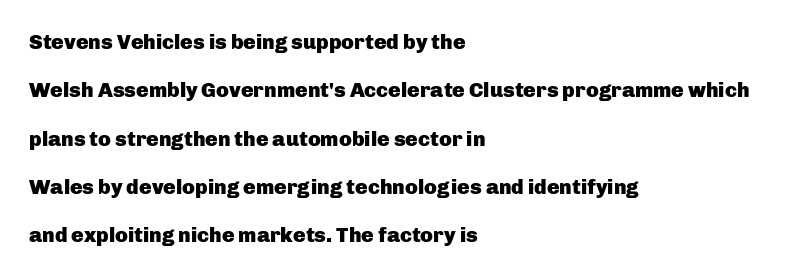
{"italic": "no", "bold": "yes", "underline": "no", "align": "left", "line_spacing": "loose", "line_spacing_ratio": 2.3, "letter_spacing": "normal", "letter_spacing_em": 0.0, "glyph_px": 21}
